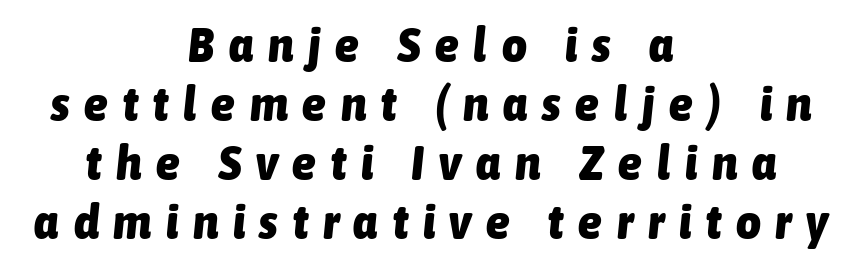
The face used here is rendered with a markedly widened letterfit. Its strokes are broad and dark, the hallmark of bold type. The specimen reads as italic at a glance. The passage shown is typed in a proportional face where columns would drift. The rag falls on both sides of this text block equally.
